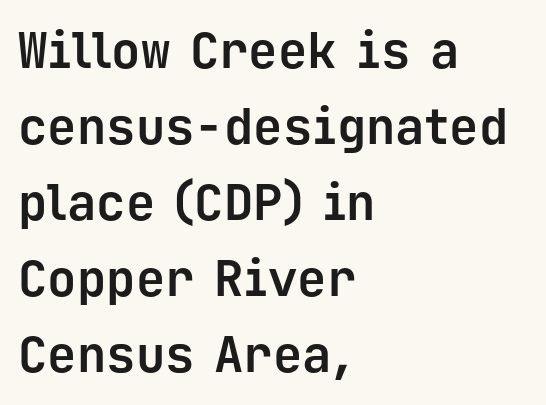
{"serif": "no", "italic": "no", "bold": "yes", "weight": "bold", "width": "normal", "stroke_contrast": "low", "x_height": "medium", "monospaced": "yes", "underline": "no", "align": "left", "line_spacing": "normal", "line_spacing_ratio": 1.55, "letter_spacing": "normal", "letter_spacing_em": 0.0, "glyph_px": 49}
